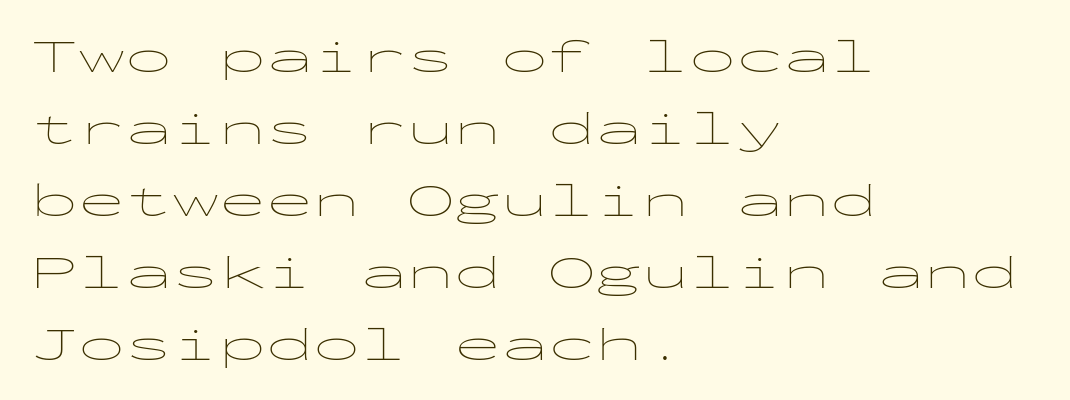
No word sits above an underline. You could count columns in this text — the font is strictly monospaced. Standard letterfit; no display-style spreading of the glyphs. All the whitespace from short lines collects on the right. Are there feet on the stems? There aren't — it's a sans. Think standard paragraph weight, or any step lighter than that.
